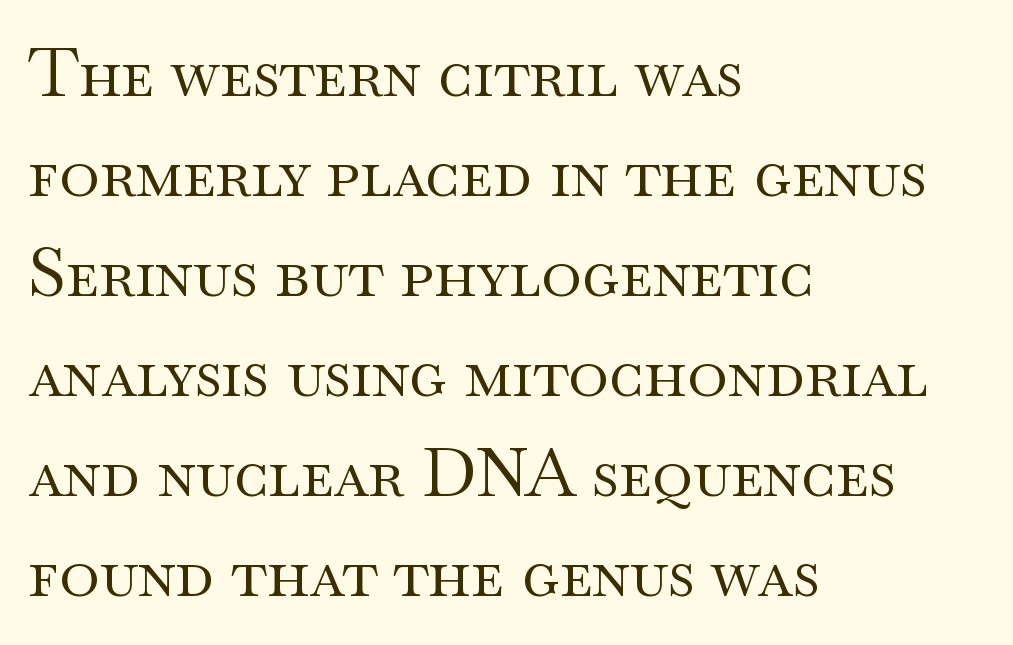
Q: Is the text bold? A: No.
Q: Is the text italic (slanted)? A: No, it is upright.
Q: Is the typeface a serif or a sans-serif typeface? A: Serif.
Q: Is the text underlined? A: No.
Q: How is the paragraph aligned? A: Left-aligned.
Q: Is the spacing between letters normal or unusually wide? A: Normal.
Q: Is the spacing between lines tight, normal or loose? A: Normal.
Q: Width (condensed, normal, or wide)? A: Wide.
Q: Stroke contrast? A: Medium.
Q: x-height? A: Small.
Q: Monospaced? A: No.
